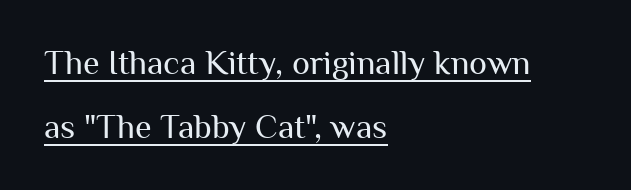
The image shows 34 px regular-weight sans-serif type, upright; set left-aligned, line spacing 1.88x, normal letter spacing, underlined; medium stroke contrast and a medium x-height.
